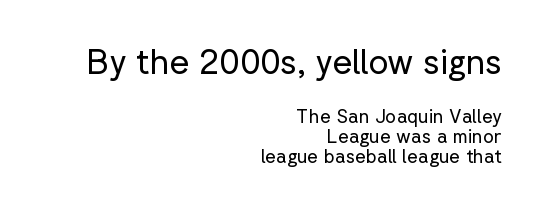
The image shows 34 px regular-weight sans-serif type, upright; set right-aligned, tight line spacing (1.07x), normal letter spacing, not underlined; the first (top) block is 1.79x larger; low stroke contrast and a medium x-height.
